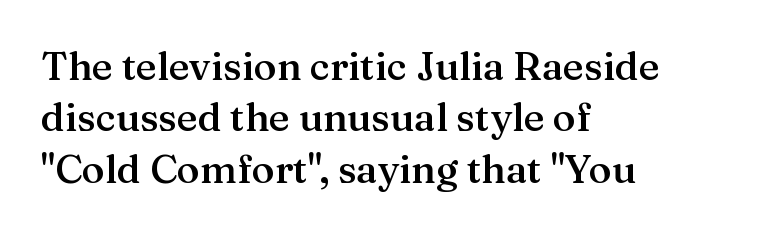
{"serif": "yes", "italic": "no", "bold": "semi", "weight": "semibold", "width": "normal", "stroke_contrast": "medium", "x_height": "medium", "monospaced": "no", "underline": "no", "align": "left", "line_spacing": "normal", "line_spacing_ratio": 1.32, "letter_spacing": "normal", "letter_spacing_em": 0.0, "glyph_px": 39}
